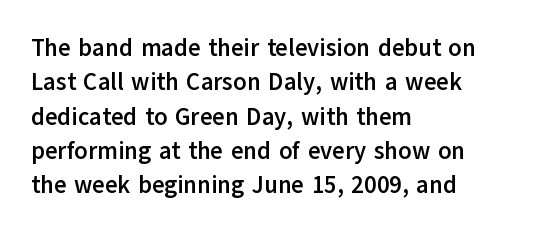
The passage shown is emphatically bold. The space directly below the letters is spotless. Italic? Not at all — the glyphs are vertical. The block of text has a typical density, with ordinary space between rows.
